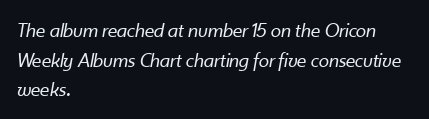
The image shows 21 px text type, italic (leaning right); set left-aligned, normal line spacing (1.41x), normal letter spacing, not underlined.
